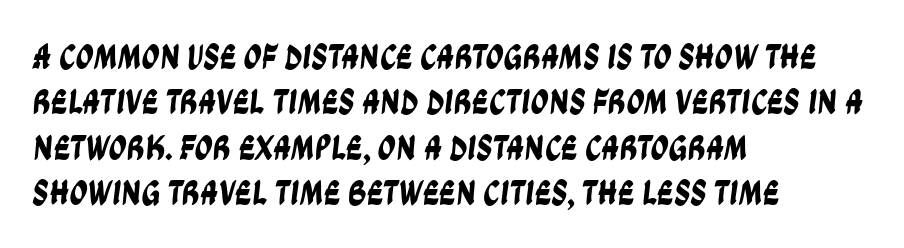
The glyphs in this specimen are sans serif. The face used here is proportionally spaced, like ordinary book or web type. Reading down the block, your eye returns to a fixed left position each line. Compared with typical paragraphs, the rows here are spaced about the same. The line texture is even and compact thanks to regular tracking. The baseline area is clear.
